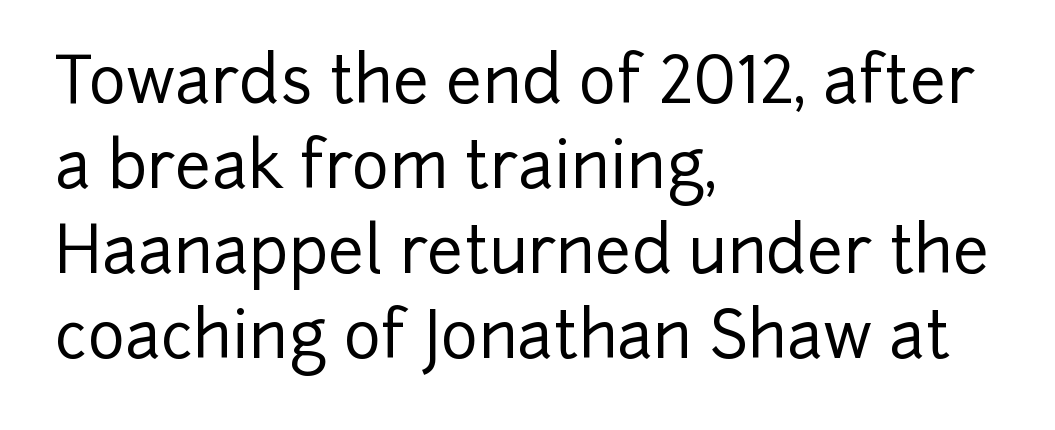
Q: Is the text italic (slanted)? A: No, it is upright.
Q: Is the typeface a serif or a sans-serif typeface? A: Sans-serif.
Q: Is the text underlined? A: No.
Q: How is the paragraph aligned? A: Left-aligned.
Q: Is the spacing between letters normal or unusually wide? A: Normal.
Q: Is the spacing between lines tight, normal or loose? A: Normal.
Q: Width (condensed, normal, or wide)? A: Normal.
Q: Stroke contrast? A: Low.
Q: x-height? A: Medium.
Q: Monospaced? A: No.
